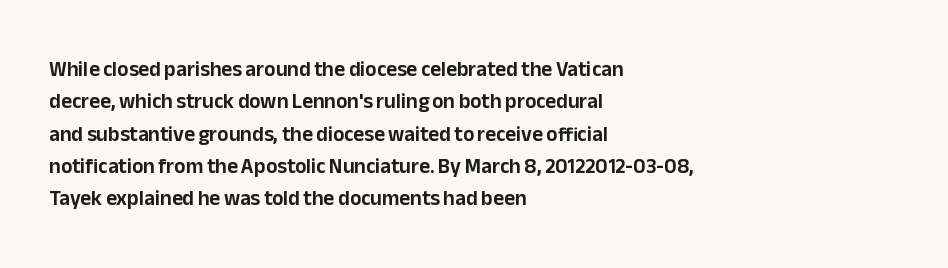
Glyph-to-glyph distance matches everyday printed text. Upright lettering throughout. Notice how descenders clear the ascenders below comfortably — that's standard leading. The strip under each line holds only bare page. Layout note: lines flush left.
